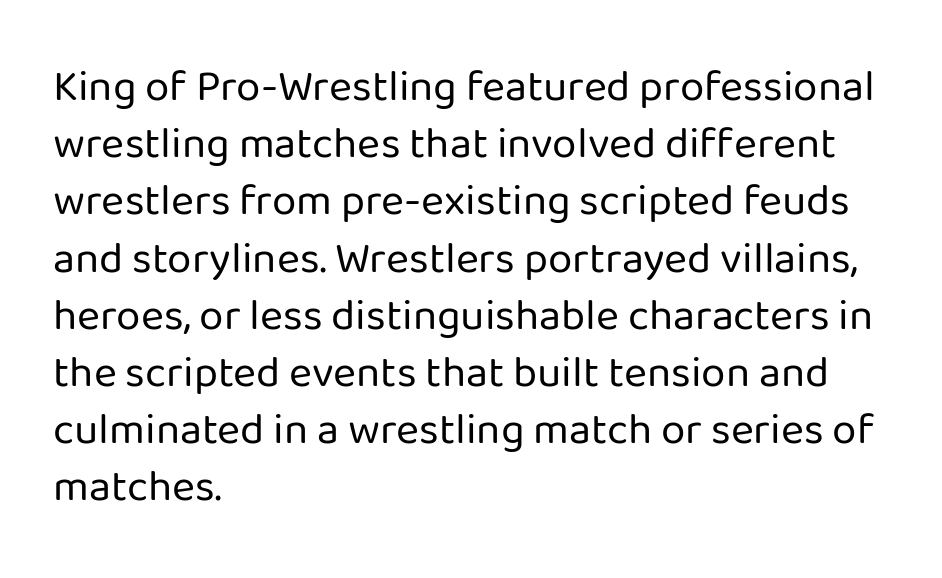
{"serif": "no", "italic": "no", "bold": "no", "weight": "regular", "width": "normal", "stroke_contrast": "low", "x_height": "medium", "monospaced": "no", "underline": "no", "align": "left", "line_spacing": "normal", "line_spacing_ratio": 1.3, "letter_spacing": "normal", "letter_spacing_em": 0.0, "glyph_px": 44}
